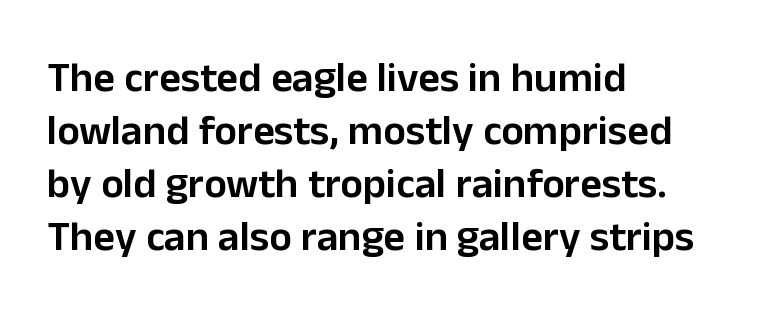
Caption: semibold face, moderately heavy strokes. Leading matches the norm, producing a regular column. Do the letters lean? They stand straight. The passage shown is typeset with a sans-serif family.
